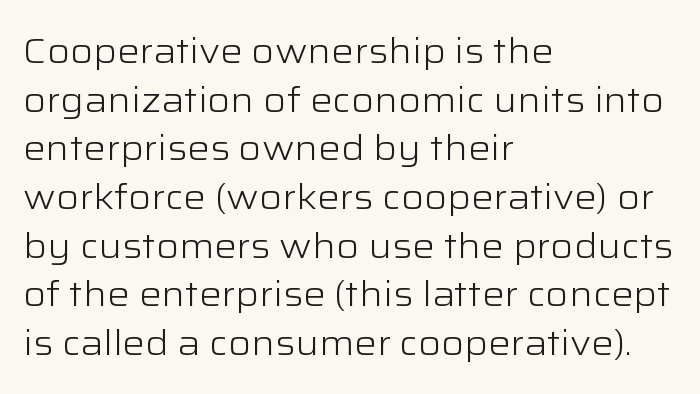
{"serif": "no", "italic": "no", "bold": "no", "weight": "light", "width": "wide", "stroke_contrast": "low", "x_height": "medium", "monospaced": "no", "underline": "no", "align": "left", "line_spacing": "normal", "line_spacing_ratio": 1.39, "letter_spacing": "normal", "letter_spacing_em": 0.0, "glyph_px": 35}
